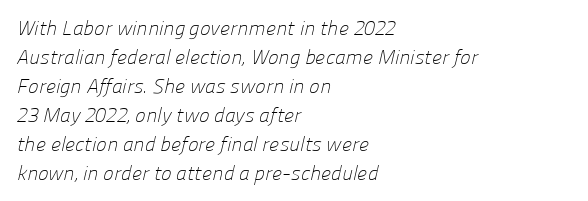
{"bold": "no", "underline": "no", "align": "left", "line_spacing": "normal", "line_spacing_ratio": 1.45, "letter_spacing": "normal", "letter_spacing_em": 0.0, "glyph_px": 20}
